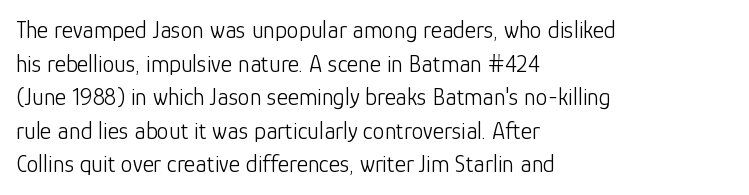
The image shows 24 px text type, upright; set left-aligned, normal line spacing (1.4x), normal letter spacing, not underlined.
